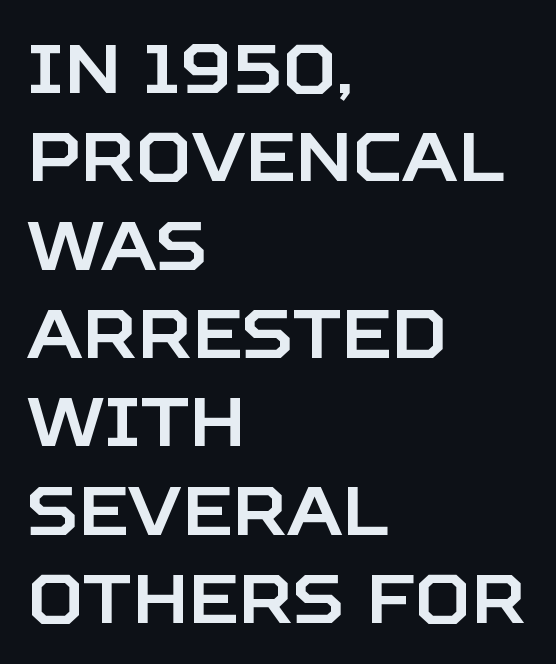
{"serif": "no", "italic": "no", "width": "normal", "stroke_contrast": "low", "x_height": "large", "monospaced": "no", "underline": "no", "align": "left", "line_spacing": "normal", "line_spacing_ratio": 1.28, "letter_spacing": "normal", "letter_spacing_em": 0.0, "glyph_px": 69}
